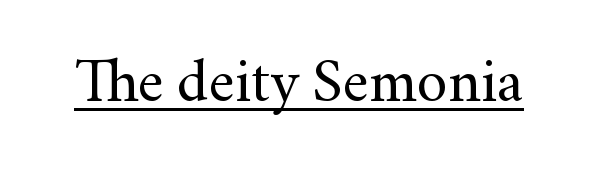
Characters follow at the spacing the type designer built in. No letter is thick-stroked: the sample isn't bold. The lettering stays uniformly vertical, giving the passage a roman look. Here the designer chose a conventional face with non-uniform glyph widths.
